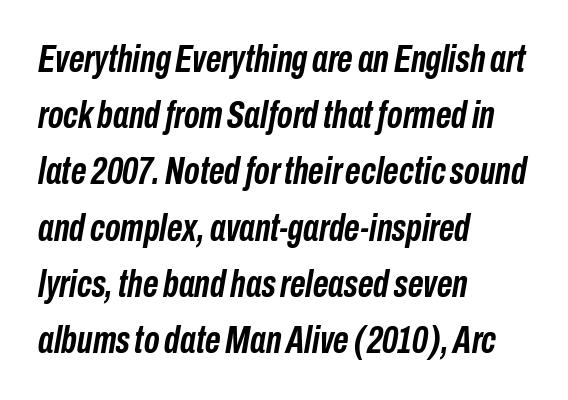
{"italic": "yes", "lean": "right", "slant_degrees": 10, "bold": "yes", "weight": "semibold", "width": "condensed", "stroke_contrast": "low", "x_height": "medium", "monospaced": "no", "underline": "no", "align": "left", "line_spacing": "normal", "line_spacing_ratio": 1.48, "letter_spacing": "normal", "letter_spacing_em": 0.0, "glyph_px": 38}
